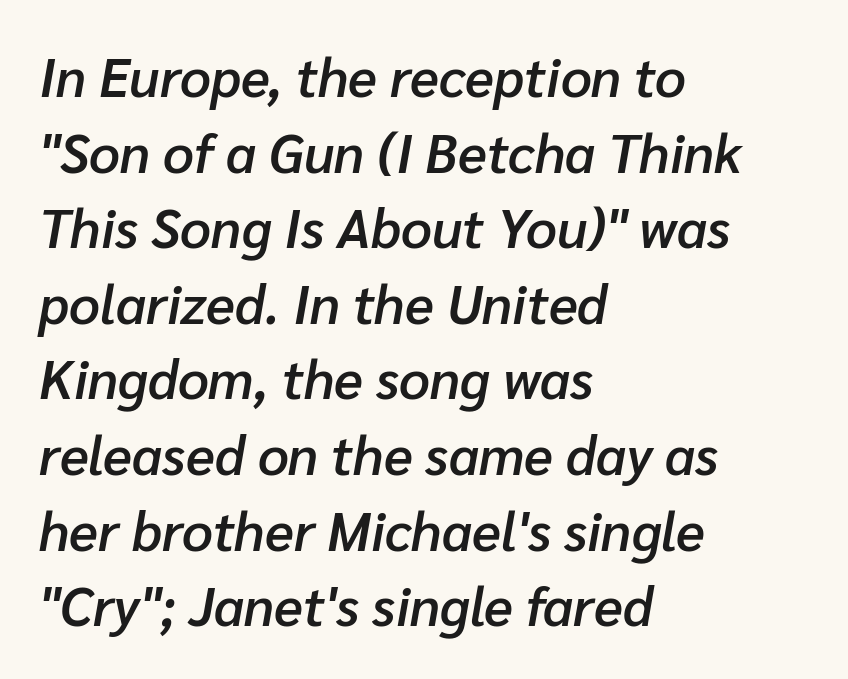
Q: Is the text bold? A: Semi-bold.
Q: Is the text italic (slanted)? A: Yes, it leans right by about 10 degrees.
Q: Is the text underlined? A: No.
Q: How is the paragraph aligned? A: Left-aligned.
Q: Is the spacing between letters normal or unusually wide? A: Normal.
Q: Is the spacing between lines tight, normal or loose? A: Normal.
Q: Width (condensed, normal, or wide)? A: Normal.
Q: Stroke contrast? A: Low.
Q: x-height? A: Medium.
Q: Monospaced? A: No.
